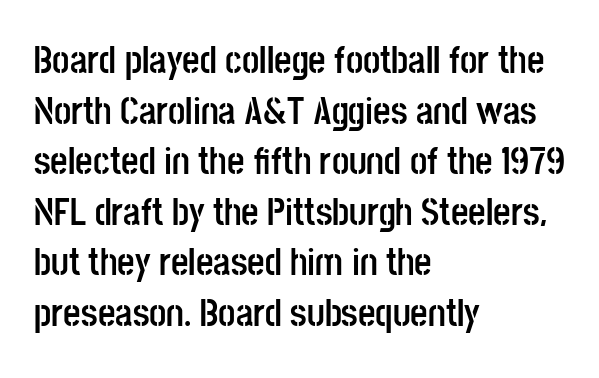
Vertically, the passage feels balanced, rows spaced as you'd expect. Think of a printed novel: that variable character pitch is what you see here. Each word holds together tightly as a unit, with standard inter-letter gaps. Rendered with straight, roman letterforms.
